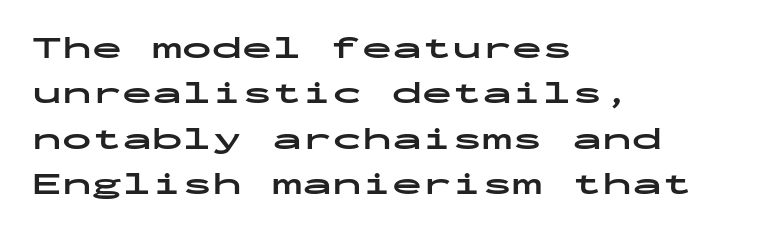
Q: Is the text bold? A: Yes.
Q: Is the text italic (slanted)? A: No, it is upright.
Q: Is the typeface a serif or a sans-serif typeface? A: Sans-serif.
Q: Is the text underlined? A: No.
Q: How is the paragraph aligned? A: Left-aligned.
Q: Is the spacing between letters normal or unusually wide? A: Normal.
Q: Is the spacing between lines tight, normal or loose? A: Normal.
Q: Width (condensed, normal, or wide)? A: Wide.
Q: Stroke contrast? A: Low.
Q: x-height? A: Medium.
Q: Monospaced? A: Yes.
